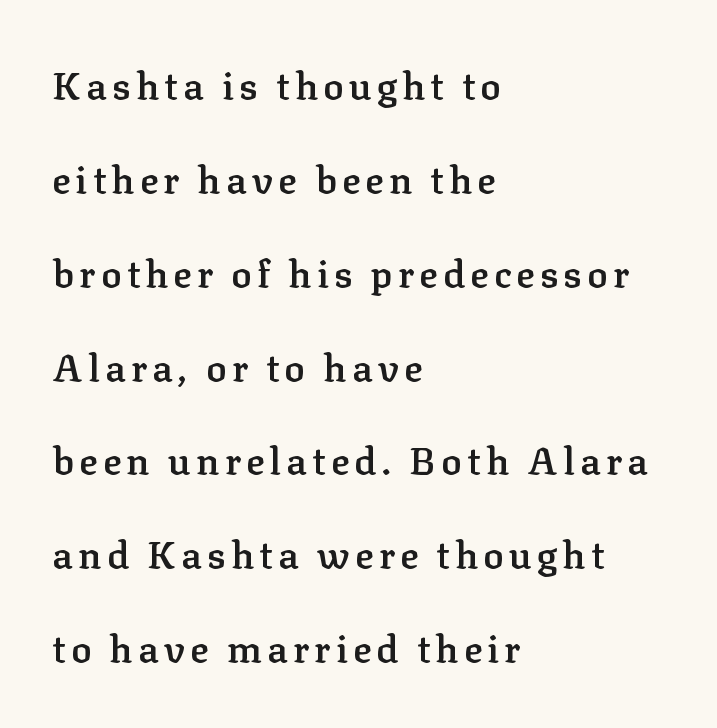
The image shows 38 px semibold serif type, upright; set left-aligned, loose line spacing (2.47x), not underlined; low stroke contrast and a medium x-height.
